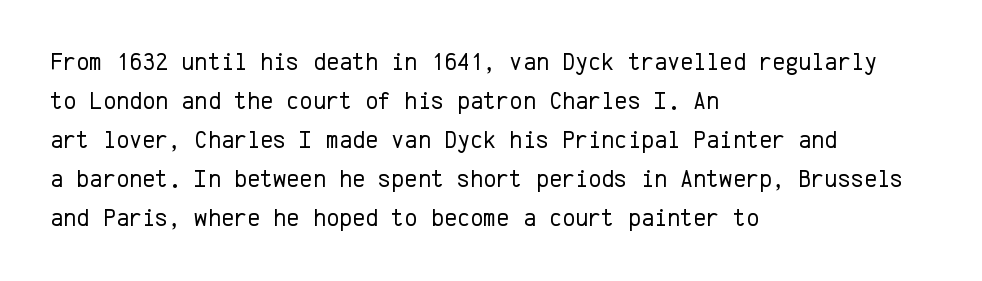
The image shows 25 px text type, upright; set left-aligned, normal line spacing (1.56x), normal letter spacing, not underlined.
